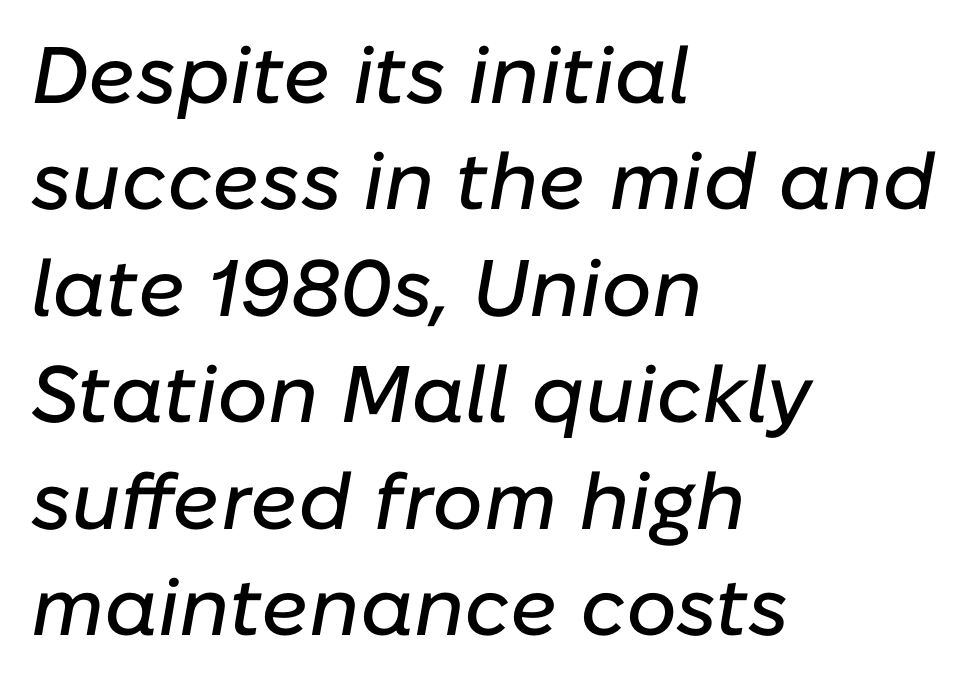
{"italic": "yes", "lean": "right", "slant_degrees": 10, "width": "normal", "stroke_contrast": "low", "x_height": "medium", "monospaced": "no", "underline": "no", "align": "left", "line_spacing": "normal", "line_spacing_ratio": 1.33, "letter_spacing": "normal", "letter_spacing_em": 0.0, "glyph_px": 80}
